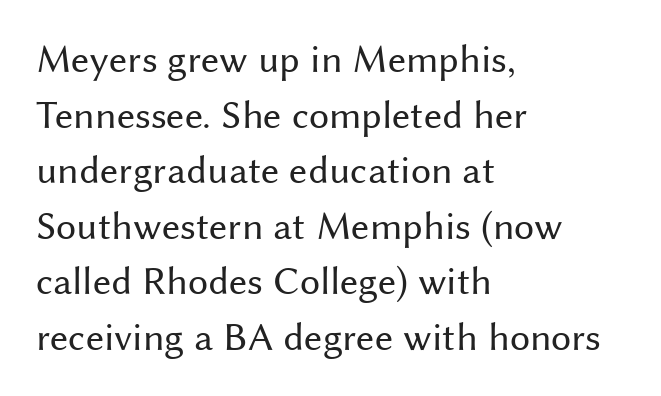
{"serif": "no", "italic": "no", "bold": "no", "weight": "regular", "width": "normal", "stroke_contrast": "medium", "x_height": "medium", "monospaced": "no", "underline": "no", "align": "left", "line_spacing": "normal", "line_spacing_ratio": 1.39, "letter_spacing": "normal", "letter_spacing_em": 0.0, "glyph_px": 40}
